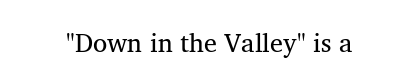
Vertical stems look standard width or narrower in stroke. Unmarked baselines from the first word to the last. There is no visible air inserted between adjacent glyphs.
